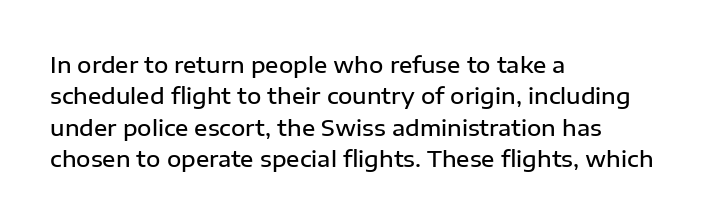
Q: Is the text bold? A: Semi-bold.
Q: Is the text italic (slanted)? A: No, it is upright.
Q: Is the text underlined? A: No.
Q: How is the paragraph aligned? A: Left-aligned.
Q: Is the spacing between letters normal or unusually wide? A: Normal.
Q: Is the spacing between lines tight, normal or loose? A: Normal.
